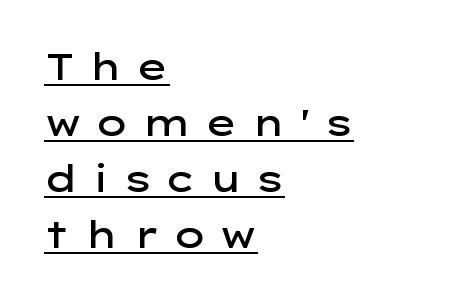
{"serif": "no", "italic": "no", "bold": "semi", "weight": "semibold", "width": "wide", "stroke_contrast": "low", "x_height": "medium", "monospaced": "no", "underline": "yes", "align": "left", "line_spacing": "normal", "line_spacing_ratio": 1.56, "letter_spacing": "wide", "letter_spacing_em": 0.33, "glyph_px": 36}
